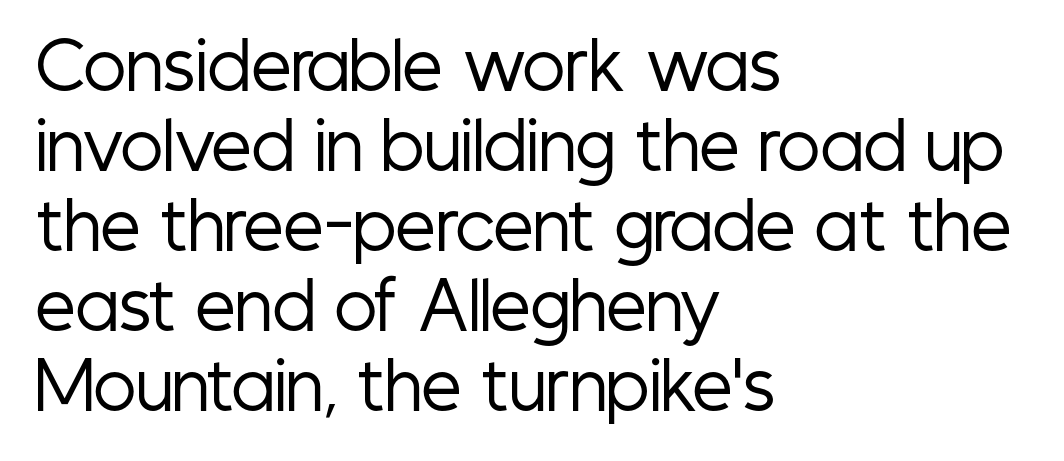
The image shows 64 px regular-weight, condensed sans-serif type, upright; set left-aligned, normal line spacing (1.25x), normal letter spacing, not underlined; low stroke contrast and a medium x-height.
